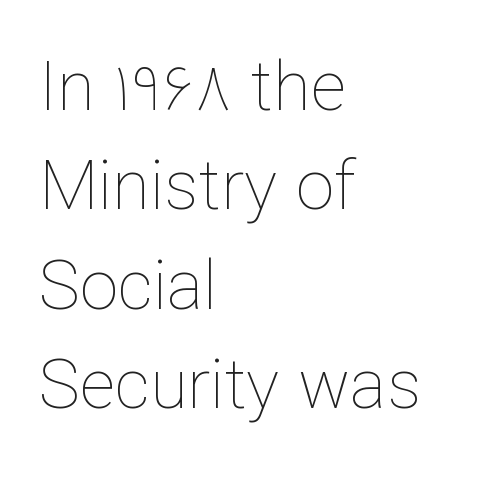
The image shows 69 px thin type, upright; set left-aligned, normal line spacing (1.44x), normal letter spacing, not underlined; low stroke contrast and a medium x-height.
